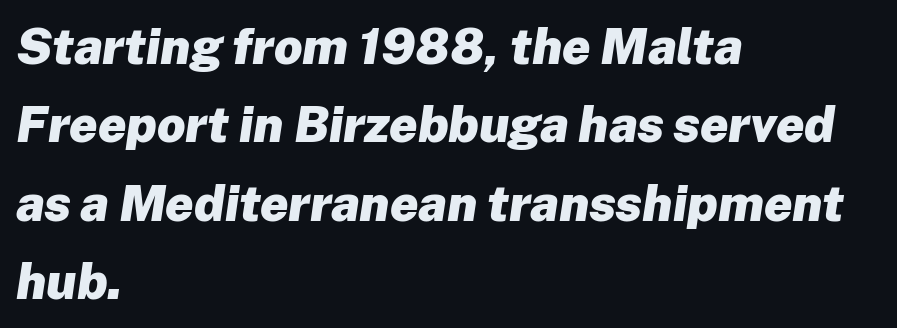
The image shows 50 px heavy type, italic (leaning right); set left-aligned, normal line spacing (1.57x), normal letter spacing, not underlined; low stroke contrast and a medium x-height.
